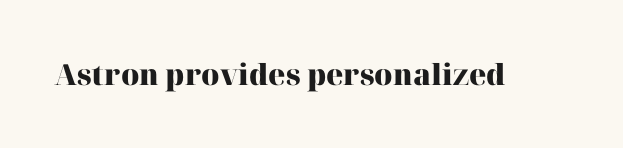
{"serif": "yes", "italic": "no", "bold": "yes", "weight": "heavy", "width": "normal", "stroke_contrast": "high", "x_height": "medium", "monospaced": "no", "underline": "no", "letter_spacing": "normal", "letter_spacing_em": 0.0, "glyph_px": 29}
